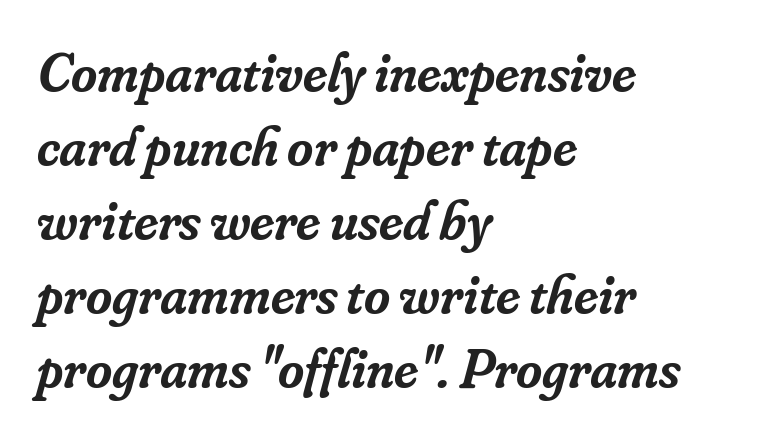
Q: Is the text bold? A: Semi-bold.
Q: Is the text italic (slanted)? A: Yes, it leans right by about 16 degrees.
Q: Is the typeface a serif or a sans-serif typeface? A: Serif.
Q: Is the text underlined? A: No.
Q: How is the paragraph aligned? A: Left-aligned.
Q: Is the spacing between letters normal or unusually wide? A: Normal.
Q: Is the spacing between lines tight, normal or loose? A: Normal.
Q: Width (condensed, normal, or wide)? A: Normal.
Q: Stroke contrast? A: Low.
Q: x-height? A: Small.
Q: Monospaced? A: No.
